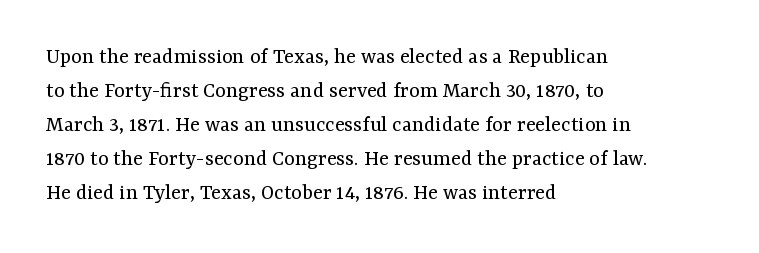
{"italic": "no", "bold": "no", "underline": "no", "align": "left", "line_spacing": "normal", "line_spacing_ratio": 1.48, "letter_spacing": "normal", "letter_spacing_em": 0.0, "glyph_px": 23}
